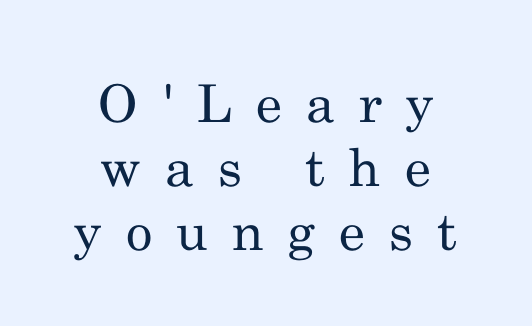
The image shows 52 px regular-weight serif type, upright; set centered, line spacing 1.23x, unusually wide letter spacing (+0.46 em), not underlined; medium stroke contrast and a small x-height.
